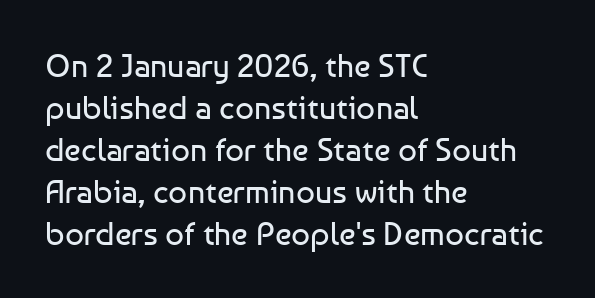
Q: Is the text bold? A: No.
Q: Is the text italic (slanted)? A: No, it is upright.
Q: Is the typeface a serif or a sans-serif typeface? A: Sans-serif.
Q: Is the text underlined? A: No.
Q: How is the paragraph aligned? A: Left-aligned.
Q: Is the spacing between letters normal or unusually wide? A: Normal.
Q: Is the spacing between lines tight, normal or loose? A: Normal.
Q: Width (condensed, normal, or wide)? A: Normal.
Q: Stroke contrast? A: Low.
Q: x-height? A: Medium.
Q: Monospaced? A: No.
